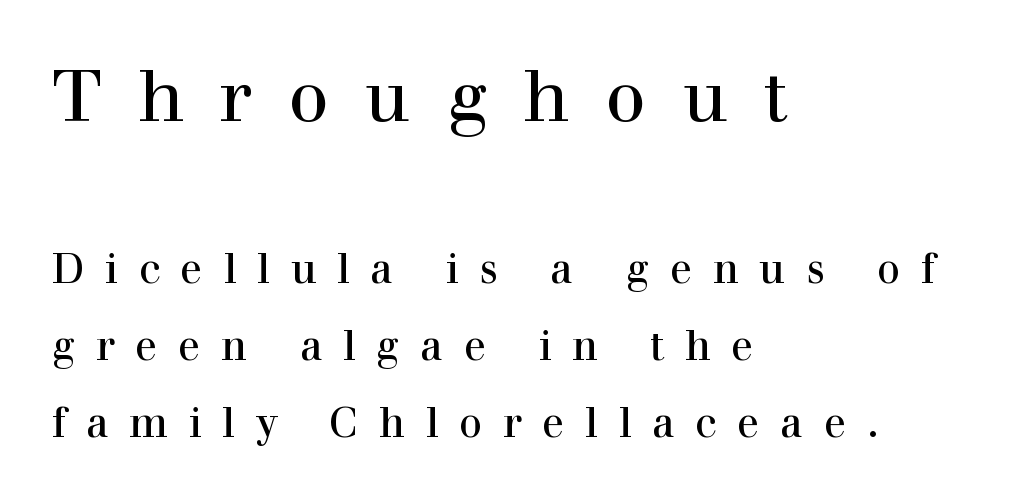
The image shows 72 px serif type, upright; set left-aligned, line spacing 1.87x, unusually wide letter spacing (+0.5 em), not underlined; the first (top) block is 1.76x larger; a medium x-height.
